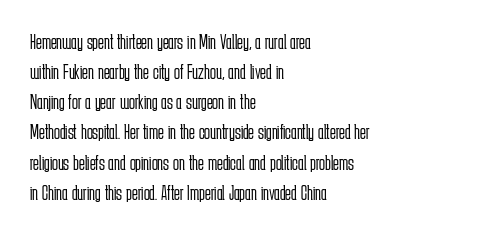
The image shows 22 px text type, upright; set left-aligned, normal line spacing (1.37x), normal letter spacing, not underlined.
